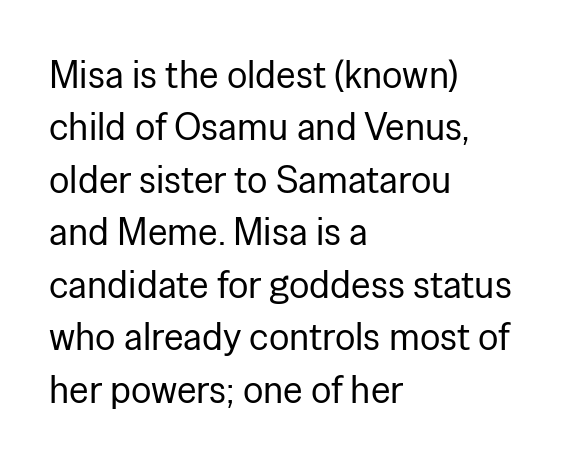
{"serif": "no", "italic": "no", "bold": "no", "weight": "regular", "width": "normal", "stroke_contrast": "low", "x_height": "medium", "monospaced": "no", "underline": "no", "align": "left", "line_spacing": "normal", "line_spacing_ratio": 1.38, "letter_spacing": "normal", "letter_spacing_em": 0.0, "glyph_px": 38}
